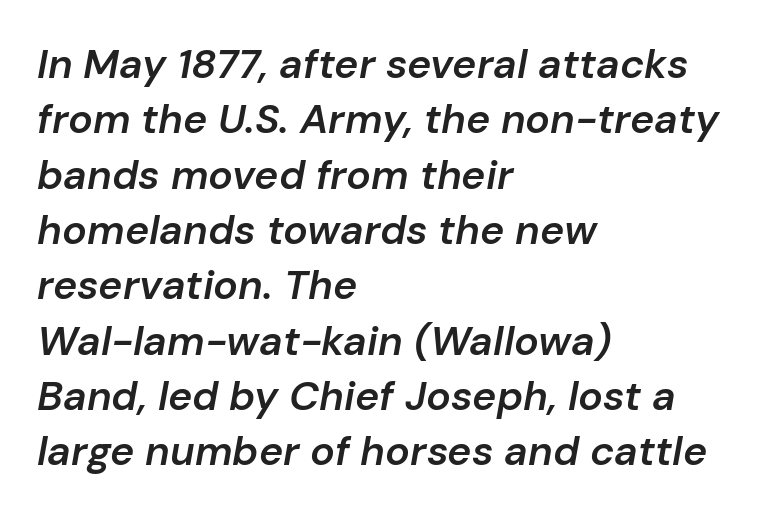
Notice the strokes are somewhat thickened but not fully heavy: this is a semibold. The gap between lines stays unmarked. Left-aligned paragraph, ragged on the right. If you measured baseline to baseline, you'd find a middling distance.
